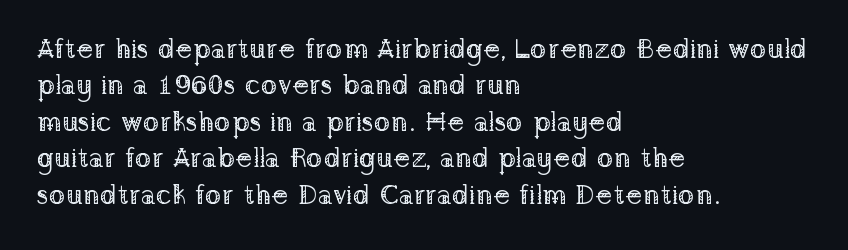
Q: Is the text bold? A: No.
Q: Is the text italic (slanted)? A: No, it is upright.
Q: Is the typeface a serif or a sans-serif typeface? A: Serif.
Q: Is the text underlined? A: No.
Q: How is the paragraph aligned? A: Left-aligned.
Q: Is the spacing between letters normal or unusually wide? A: Normal.
Q: Is the spacing between lines tight, normal or loose? A: Normal.
Q: Width (condensed, normal, or wide)? A: Normal.
Q: Stroke contrast? A: Low.
Q: x-height? A: Medium.
Q: Monospaced? A: No.
